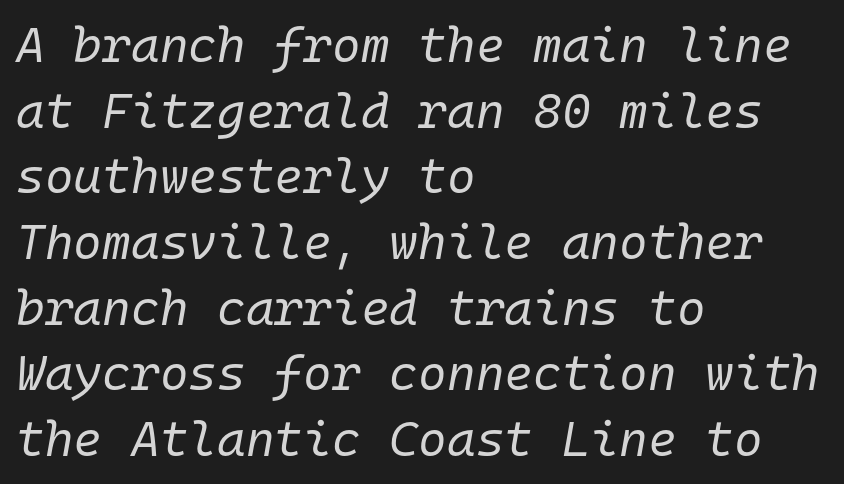
The image shows 49 px regular-weight type, italic (leaning right), monospaced; set left-aligned, normal line spacing (1.34x), normal letter spacing, not underlined; low stroke contrast and a medium x-height.
